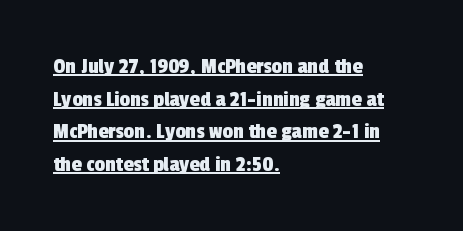
{"underline": "yes", "align": "left", "line_spacing": "normal", "line_spacing_ratio": 1.42, "letter_spacing": "normal", "letter_spacing_em": 0.0, "glyph_px": 23}
